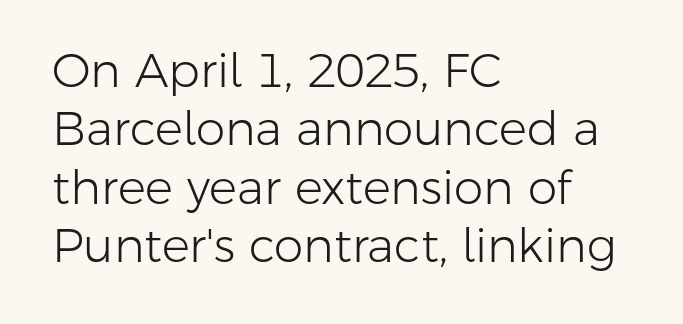
Q: Is the text bold? A: No.
Q: Is the text italic (slanted)? A: No, it is upright.
Q: Is the typeface a serif or a sans-serif typeface? A: Sans-serif.
Q: Is the text underlined? A: No.
Q: How is the paragraph aligned? A: Left-aligned.
Q: Is the spacing between letters normal or unusually wide? A: Normal.
Q: Width (condensed, normal, or wide)? A: Normal.
Q: Stroke contrast? A: Low.
Q: x-height? A: Medium.
Q: Monospaced? A: No.
